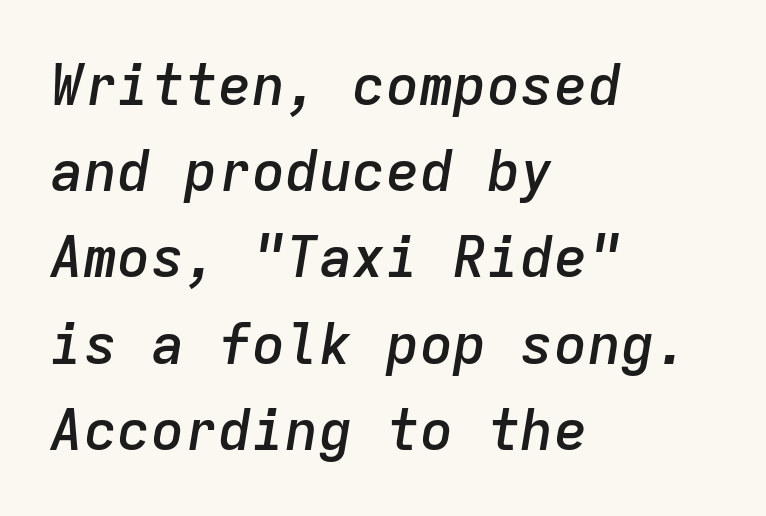
{"italic": "yes", "lean": "right", "slant_degrees": 9, "bold": "semi", "weight": "semibold", "width": "normal", "stroke_contrast": "low", "x_height": "medium", "monospaced": "yes", "underline": "no", "align": "left", "line_spacing": "normal", "line_spacing_ratio": 1.54, "letter_spacing": "normal", "letter_spacing_em": 0.0, "glyph_px": 56}
